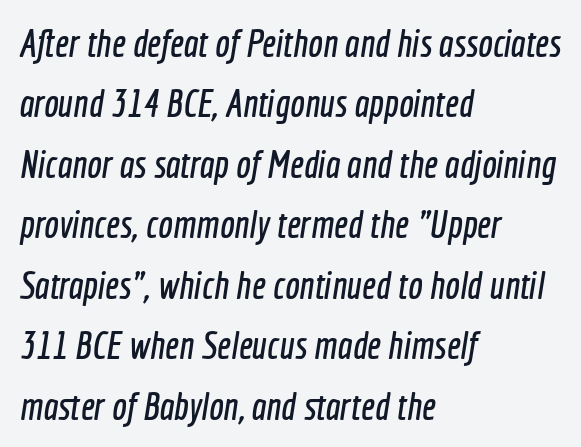
The image shows 39 px condensed sans-serif type; set left-aligned, normal line spacing (1.55x), normal letter spacing, not underlined; a medium x-height.
